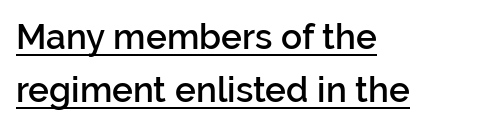
A typographer would call this underscored text. Students, note that the glyphs here touch the page at normal intervals. The passage shown is typed in a proportional face where columns would drift. A somewhat darkened texture: the type is semibold rather than bold. Horizontal bands of white between lines are of average thickness. This rendering employs a face without finishing strokes, i.e., a sans-serif.
